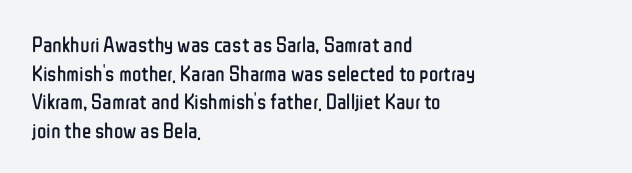
The image shows 22 px text type, upright; set left-aligned, normal line spacing (1.3x), normal letter spacing, not underlined.
